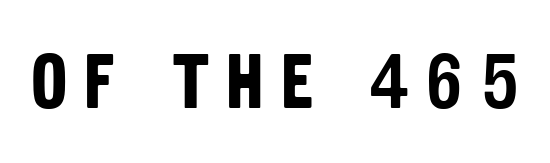
The image shows 77 px bold, condensed sans-serif type; set unusually wide letter spacing (+0.22 em), not underlined; low stroke contrast and a large x-height.
